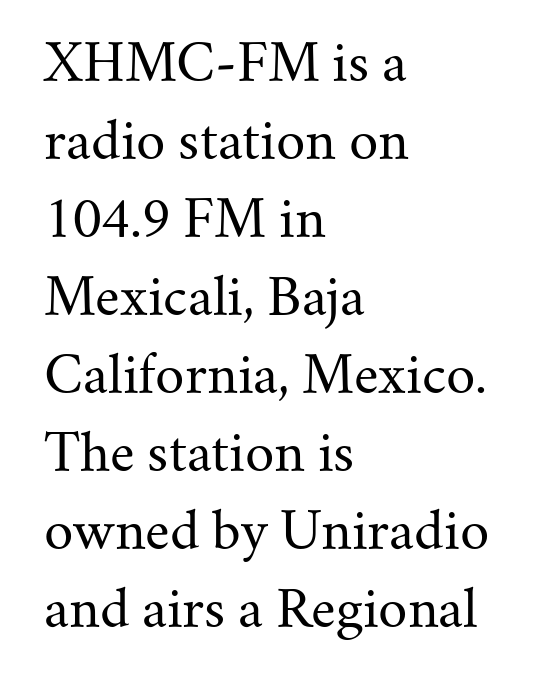
The image shows 51 px regular-weight serif type, upright; set left-aligned, normal line spacing (1.53x), normal letter spacing, not underlined; medium stroke contrast and a small x-height.
